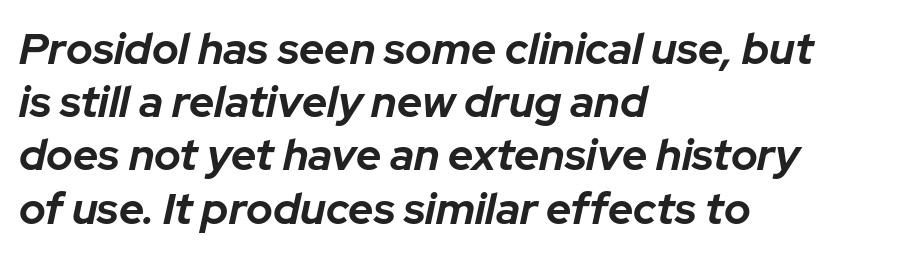
{"italic": "yes", "lean": "right", "slant_degrees": 12, "bold": "yes", "weight": "bold", "width": "normal", "stroke_contrast": "low", "x_height": "medium", "monospaced": "no", "underline": "no", "align": "left", "line_spacing_ratio": 1.21, "letter_spacing": "normal", "letter_spacing_em": 0.0, "glyph_px": 44}
